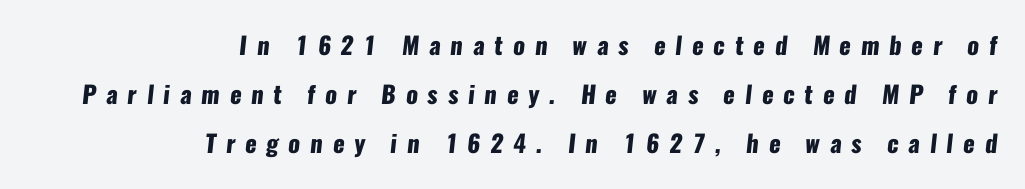
Q: Is the text bold? A: Yes.
Q: Is the text underlined? A: No.
Q: How is the paragraph aligned? A: Right-aligned.
Q: Is the spacing between letters normal or unusually wide? A: Unusually wide.
Q: Is the spacing between lines tight, normal or loose? A: Loose.
